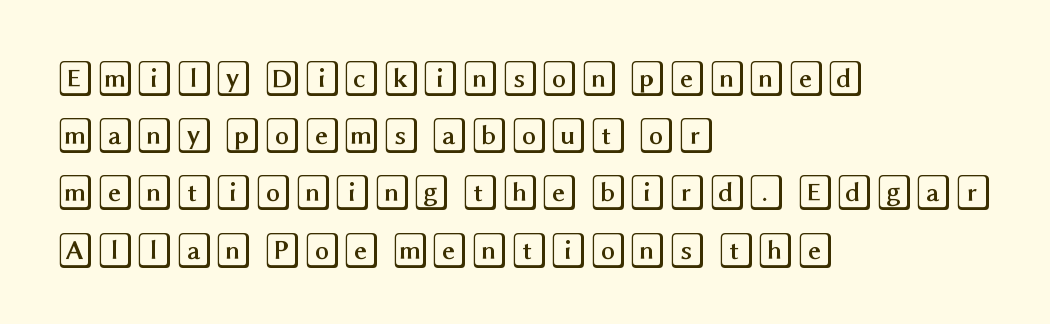
Honestly, there is no underline to notice here at all. The line texture is even and compact thanks to regular tracking. The passage shown stacks its lines at a standard gap. Is there any slant? The stems are plumb.
